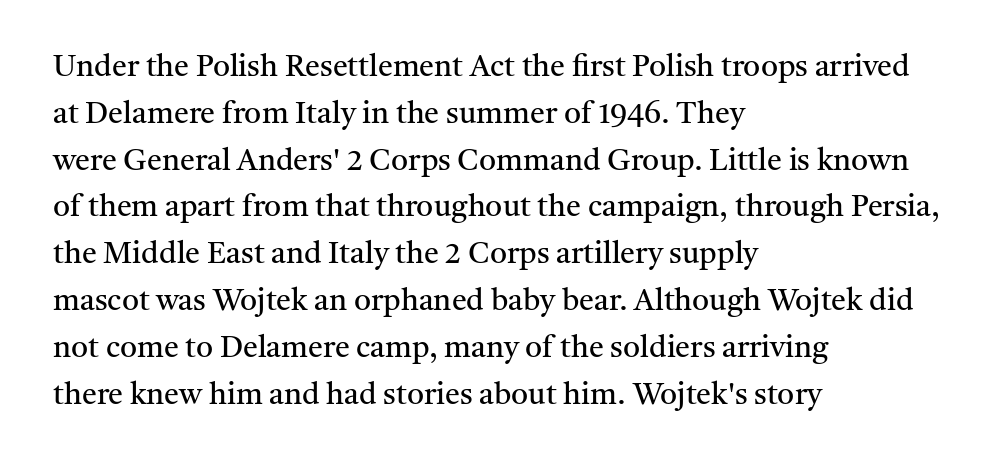
The image shows 30 px regular-weight serif type, upright; set left-aligned, normal line spacing (1.56x), normal letter spacing, not underlined; medium stroke contrast and a medium x-height.
